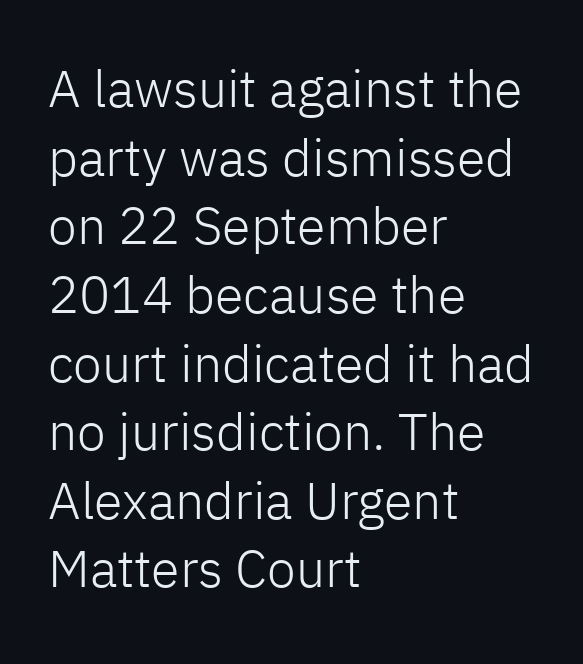
The letters stand upright; this is a roman face. The text was rendered using a sans face with plain stroke endings. The glyphs are unaccompanied by any horizontal stroke below them. Compared with a typical body face, this is equally light or lighter still.
